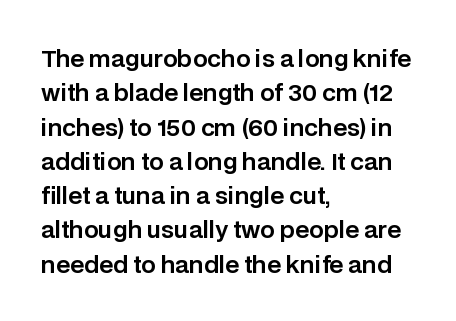
{"italic": "no", "underline": "no", "align": "left", "line_spacing": "normal", "line_spacing_ratio": 1.49, "letter_spacing": "normal", "letter_spacing_em": 0.0, "glyph_px": 23}
